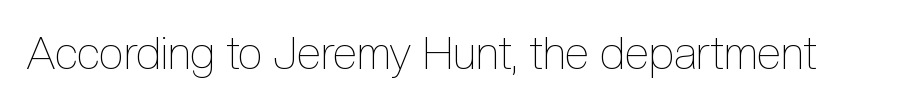
{"italic": "no", "bold": "no", "weight": "thin", "width": "condensed", "x_height": "medium", "monospaced": "no", "underline": "no", "letter_spacing": "normal", "letter_spacing_em": 0.0, "glyph_px": 45}
